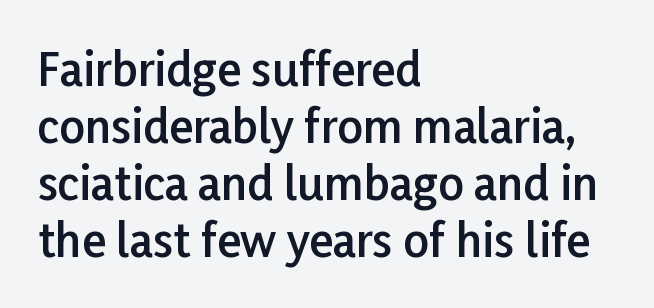
The image shows 45 px semibold sans-serif type, upright; set left-aligned, normal line spacing (1.27x), normal letter spacing, not underlined; low stroke contrast and a medium x-height.
